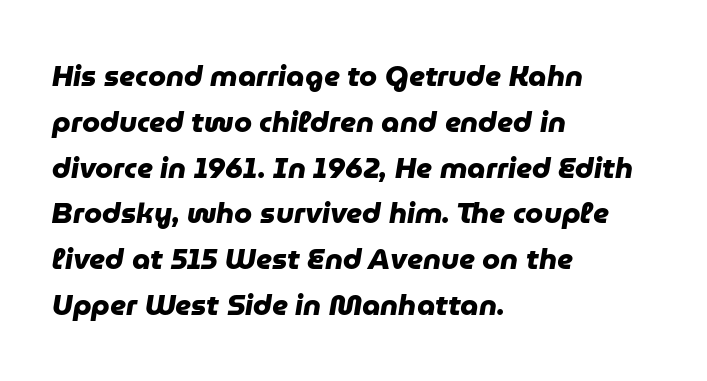
These lines stack with their left ends in a neat column. The letters advance in unequal steps, a hallmark of proportional type. Look at the stroke-to-counter ratio: heavy, a bold. Nope, no serifs anywhere on these letters. This sample keeps an unexceptional amount of space between lines.
